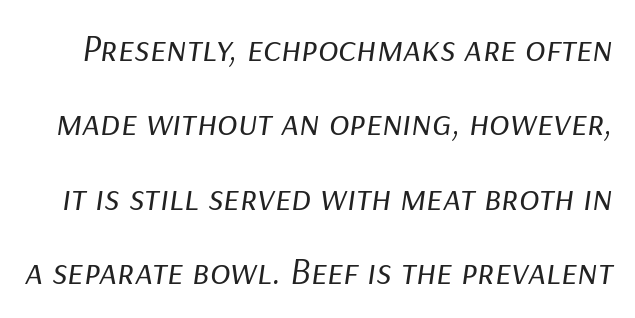
The image shows 38 px regular-weight type, italic (leaning right); set loose line spacing (1.96x), normal letter spacing, not underlined; low stroke contrast and a medium x-height.
